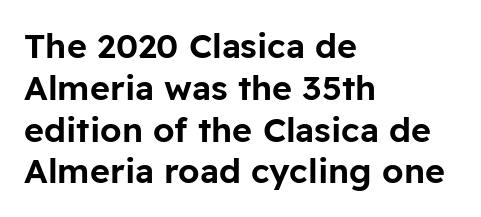
{"serif": "no", "italic": "no", "width": "normal", "stroke_contrast": "low", "x_height": "medium", "monospaced": "no", "underline": "no", "align": "left", "line_spacing_ratio": 1.23, "letter_spacing": "normal", "letter_spacing_em": 0.0, "glyph_px": 34}
